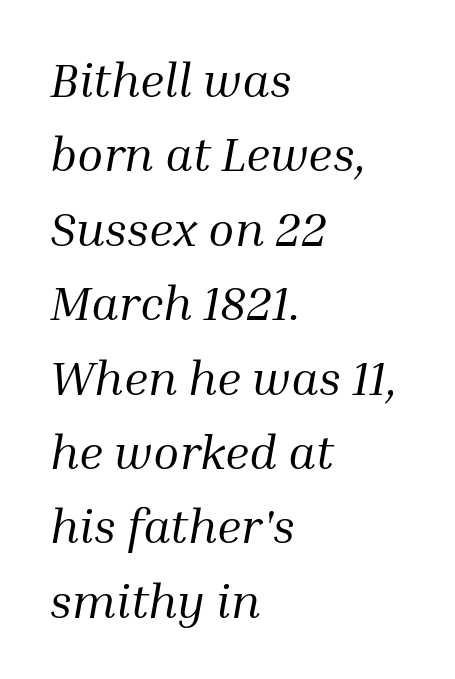
There is no visible air inserted between adjacent glyphs. The vertical gap from one line to the next is medium. These lines are rendered in a variable-pitch font. Weight: regular or lighter. Style check: oblique. Just letters on the line, the space beneath them empty.
